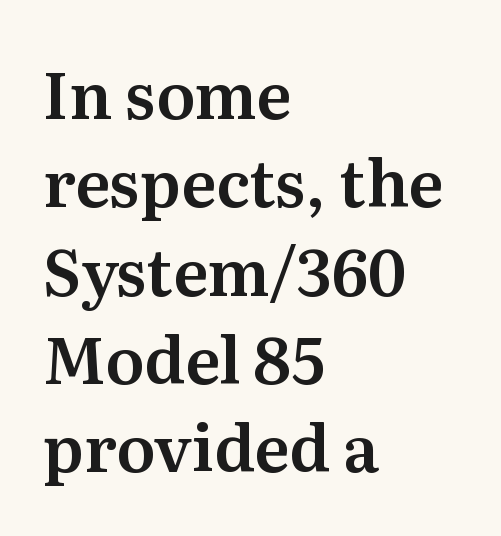
The image shows 64 px serif type, upright; set left-aligned, normal line spacing (1.38x), normal letter spacing, not underlined; medium stroke contrast and a medium x-height.
